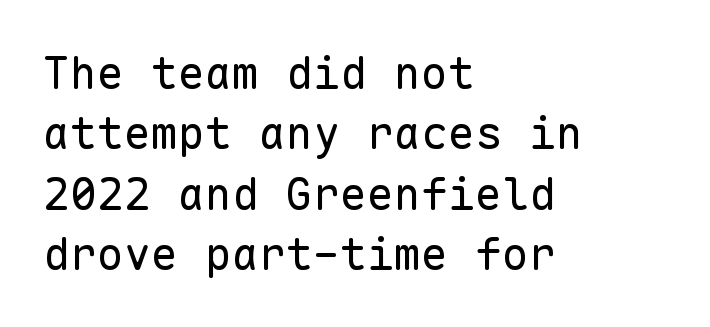
No feet cap the strokes, marking this as sans-serif type. The compositor pushed each line to the left boundary. The weight would be labelled regular, book, light, or lighter still. Style check: upright. A typesetter would call this monospace, since all characters share one set width.
